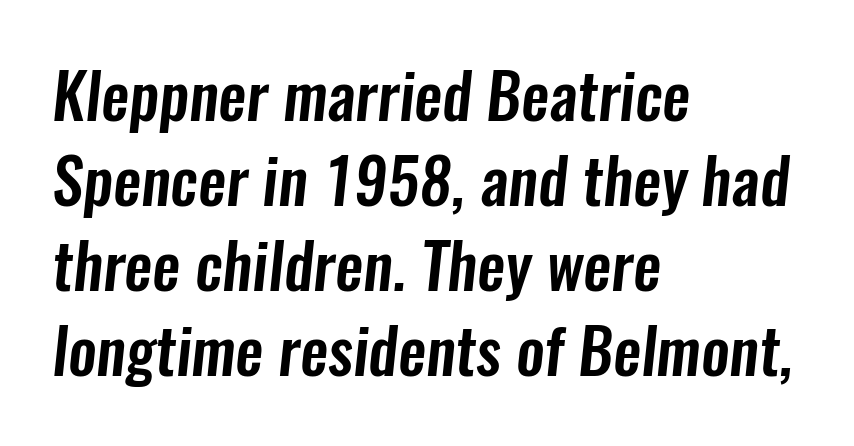
Q: Is the typeface a serif or a sans-serif typeface? A: Sans-serif.
Q: Is the text underlined? A: No.
Q: How is the paragraph aligned? A: Left-aligned.
Q: Is the spacing between letters normal or unusually wide? A: Normal.
Q: Is the spacing between lines tight, normal or loose? A: Normal.
Q: Width (condensed, normal, or wide)? A: Condensed.
Q: Stroke contrast? A: Low.
Q: x-height? A: Medium.
Q: Monospaced? A: No.
